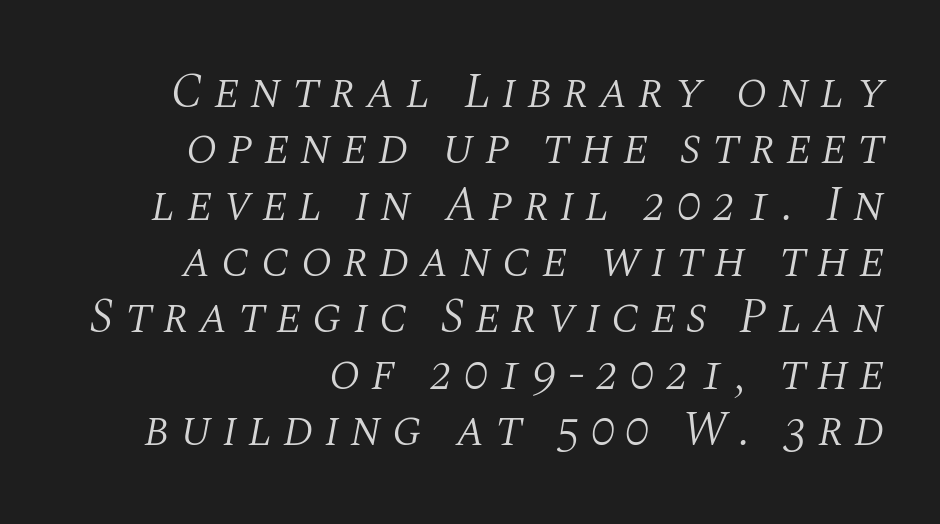
The image shows 49 px light serif type, italic (leaning right); set right-aligned, tight line spacing (1.15x), unusually wide letter spacing (+0.21 em), not underlined; medium stroke contrast and a large x-height.
